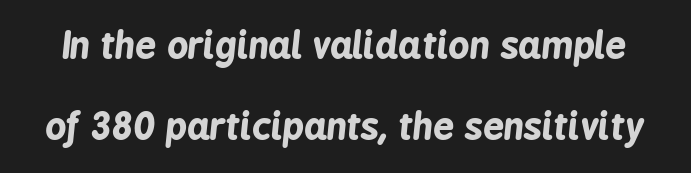
Just letters on the line, the space beneath them empty. This sample has the flowing, uneven cadence of proportional lettering. The letters are slanted; this is an italic face. On the weight axis this lands at bold, roughly 700. Words appear dense and cohesive because spacing is normal. Line spacing here is loose.
